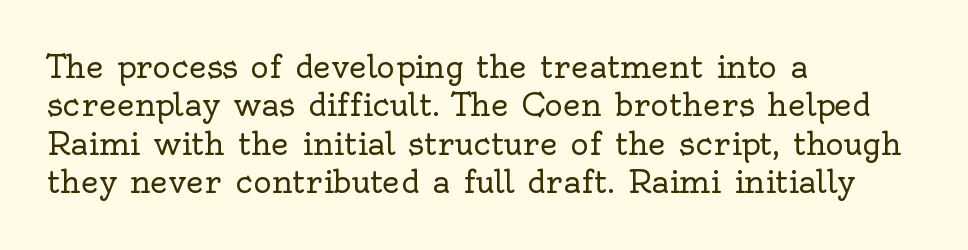
Does the lettering tilt? It doesn't — this is upright. The typesetter chose a ragged-right arrangement here. Nobody touched the tracking dial on this one. Letters rest on an invisible, unmarked baseline. Is this a sans? No — the strokes have serifs. Is this a fixed-width face? No — the glyphs have proportional, varying widths.
